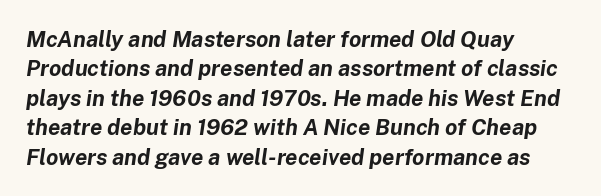
Q: Is the text bold? A: Yes.
Q: Is the text italic (slanted)? A: Yes, it leans right by about 8 degrees.
Q: Is the text underlined? A: No.
Q: How is the paragraph aligned? A: Left-aligned.
Q: Is the spacing between letters normal or unusually wide? A: Normal.
Q: Is the spacing between lines tight, normal or loose? A: Normal.
